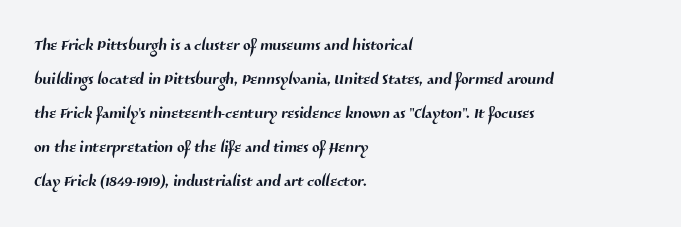
The image shows 22 px text type; set left-aligned, normal line spacing (1.54x), normal letter spacing, not underlined.
